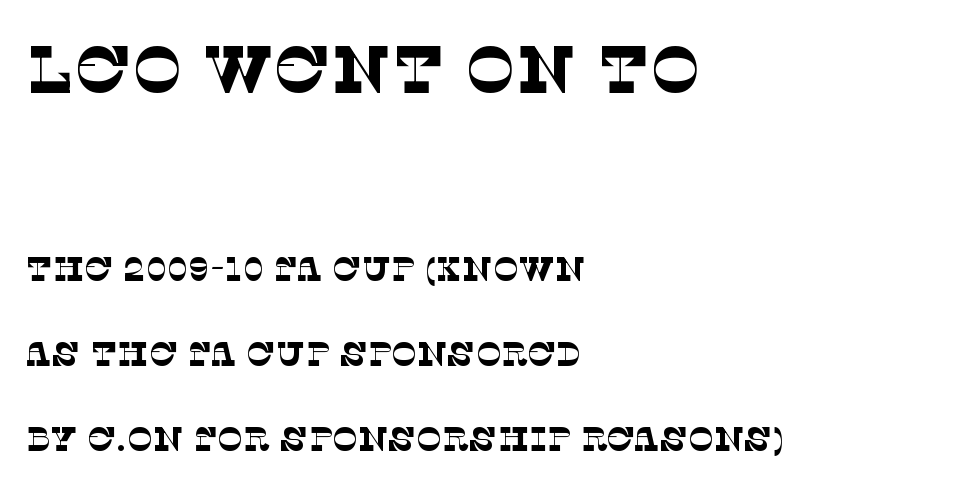
The image shows 67 px thin serif type; set left-aligned, loose line spacing (2.5x), normal letter spacing, not underlined; the first (top) block is 1.97x larger; low stroke contrast and a large x-height.
